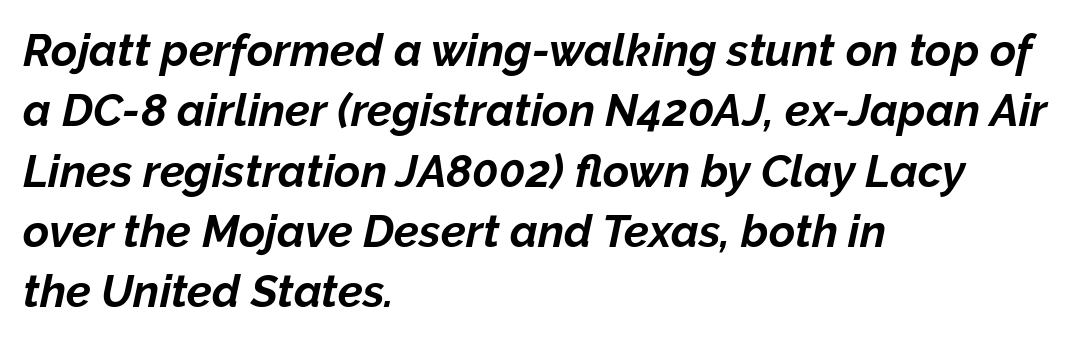
{"italic": "yes", "lean": "right", "slant_degrees": 12, "bold": "yes", "weight": "bold", "width": "normal", "stroke_contrast": "low", "x_height": "medium", "monospaced": "no", "underline": "no", "align": "left", "line_spacing": "normal", "line_spacing_ratio": 1.34, "letter_spacing": "normal", "letter_spacing_em": 0.0, "glyph_px": 45}
